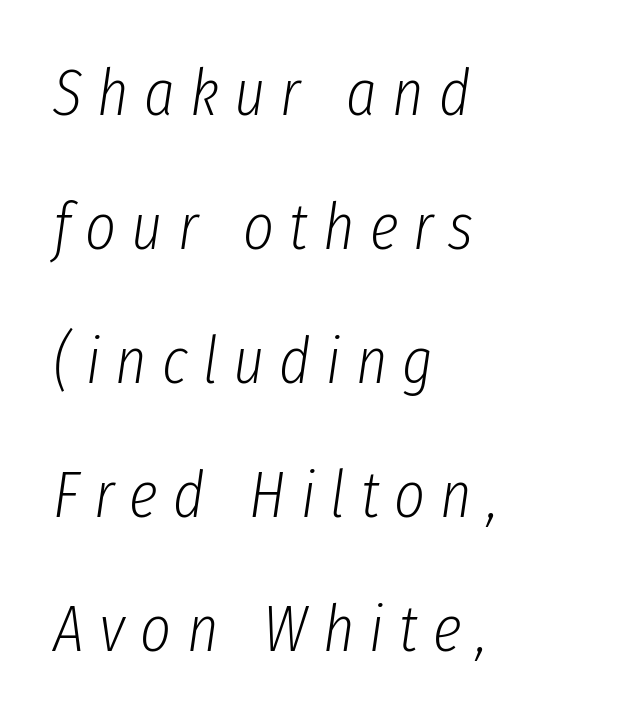
Caption: multi-line text, flush left, ragged right. The vertical gap from one line to the next is large. Spacing verdict: proportional, widths tailored to each character. The line texture is sparse and dotted thanks to wide tracking. Would a proofreader flag this as italicized? Yes.
